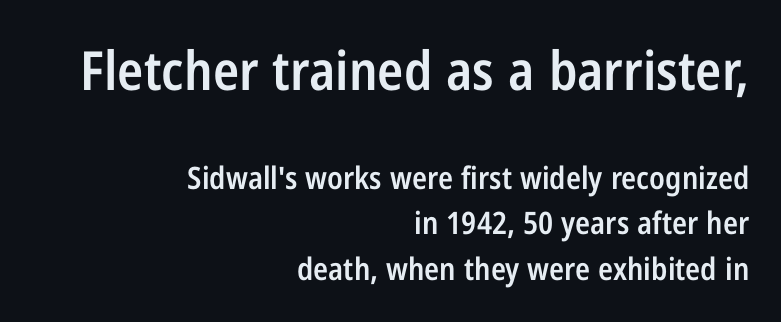
The image shows 54 px semibold, condensed sans-serif type, upright; set right-aligned, normal line spacing (1.47x), normal letter spacing, not underlined; the first (top) block is 1.74x larger; low stroke contrast and a medium x-height.
